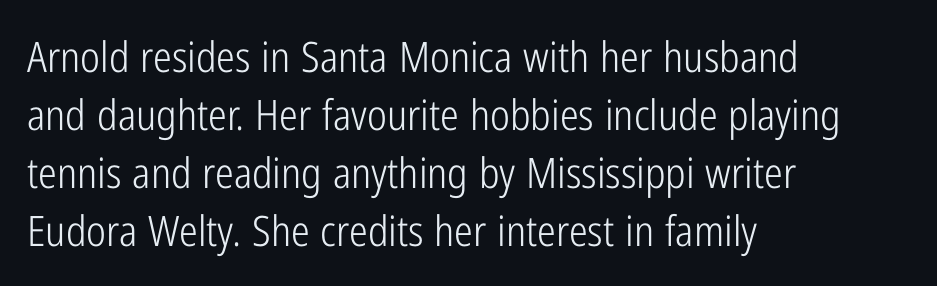
Do the characters align in a grid? No, the font is proportional. Left-aligned paragraph, ragged on the right. This block has exactly the height ordinary leading produces. The font's upright variant was chosen for this text. Letters have the restrained weight of plain body copy at most. Check the space under the baseline: it is left empty.
